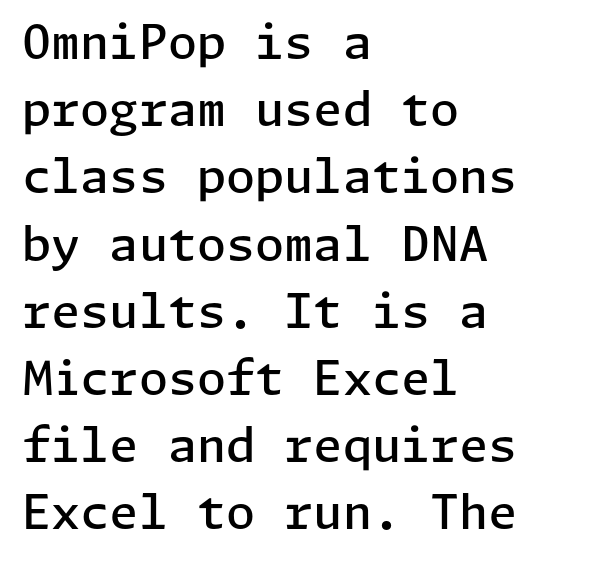
{"serif": "no", "italic": "no", "bold": "semi", "weight": "semibold", "width": "normal", "stroke_contrast": "low", "x_height": "medium", "underline": "no", "align": "left", "line_spacing": "normal", "line_spacing_ratio": 1.43, "letter_spacing": "normal", "letter_spacing_em": 0.0, "glyph_px": 47}
